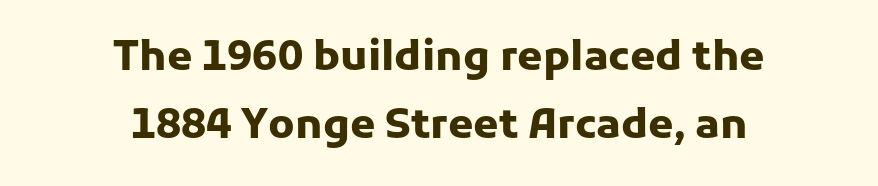
Q: Is the text bold? A: Yes.
Q: Is the text italic (slanted)? A: No, it is upright.
Q: Is the typeface a serif or a sans-serif typeface? A: Sans-serif.
Q: Is the text underlined? A: No.
Q: How is the paragraph aligned? A: Centered.
Q: Is the spacing between letters normal or unusually wide? A: Normal.
Q: Is the spacing between lines tight, normal or loose? A: Normal.
Q: Width (condensed, normal, or wide)? A: Normal.
Q: Stroke contrast? A: Low.
Q: x-height? A: Medium.
Q: Monospaced? A: No.
